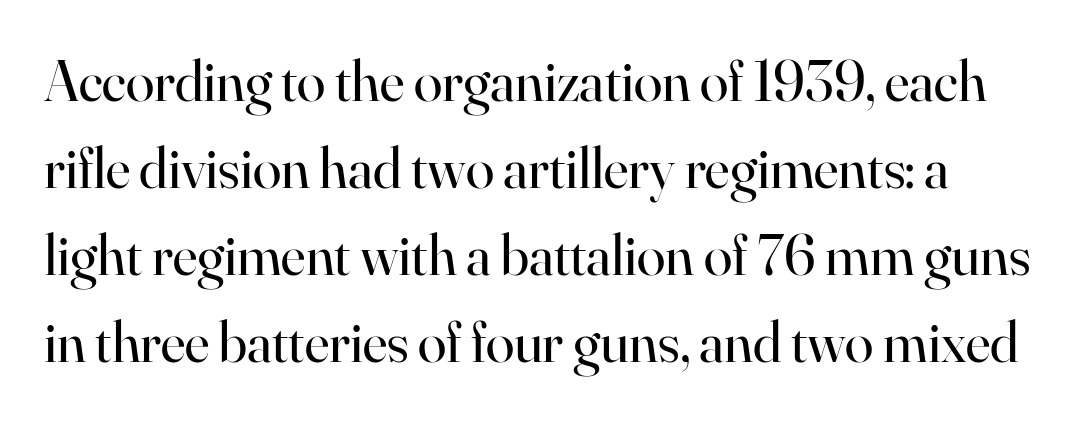
{"serif": "yes", "italic": "no", "bold": "no", "weight": "regular", "width": "normal", "stroke_contrast": "high", "x_height": "small", "monospaced": "no", "underline": "no", "line_spacing": "normal", "line_spacing_ratio": 1.5, "letter_spacing": "normal", "letter_spacing_em": 0.0, "glyph_px": 58}
